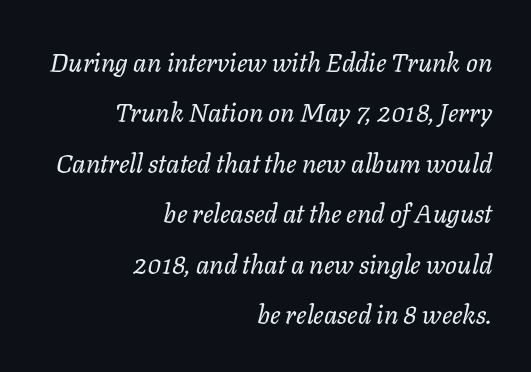
Q: Is the text bold? A: No.
Q: Is the text italic (slanted)? A: Yes, it leans right by about 11 degrees.
Q: Is the text underlined? A: No.
Q: How is the paragraph aligned? A: Right-aligned.
Q: Is the spacing between letters normal or unusually wide? A: Normal.
Q: Is the spacing between lines tight, normal or loose? A: Loose.
